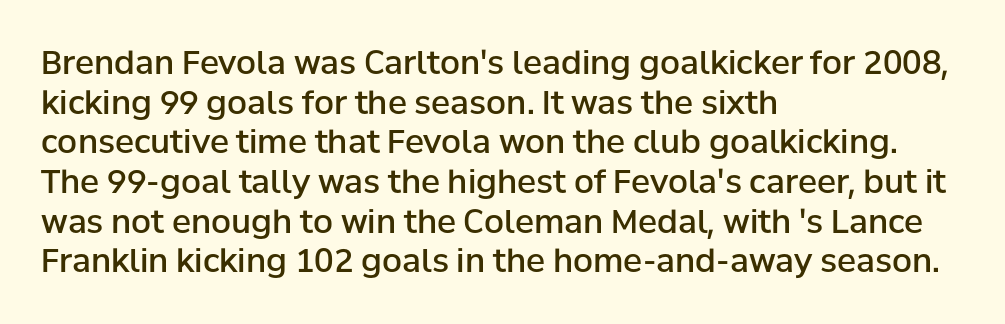
{"serif": "no", "italic": "no", "bold": "semi", "weight": "semibold", "width": "normal", "stroke_contrast": "low", "x_height": "medium", "monospaced": "no", "underline": "no", "align": "left", "line_spacing_ratio": 1.24, "letter_spacing": "normal", "letter_spacing_em": 0.0, "glyph_px": 32}
